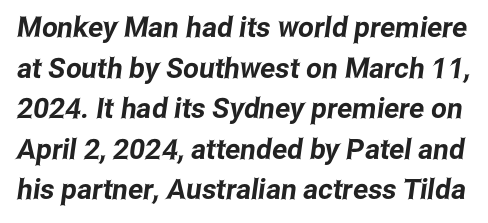
{"serif": "no", "width": "condensed", "stroke_contrast": "low", "x_height": "medium", "monospaced": "no", "underline": "no", "line_spacing": "normal", "line_spacing_ratio": 1.45, "letter_spacing": "normal", "letter_spacing_em": 0.0, "glyph_px": 28}
